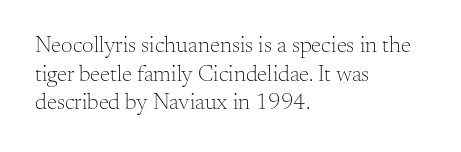
The lines sit at an ordinary, default distance from one another. The text block is weighted toward the left margin, trailing off unevenly rightward. Tracking value appears to be zero — textbook default spacing. Has an underline been added? It has not. Stroke mass is kept to a normal reading level or below.
